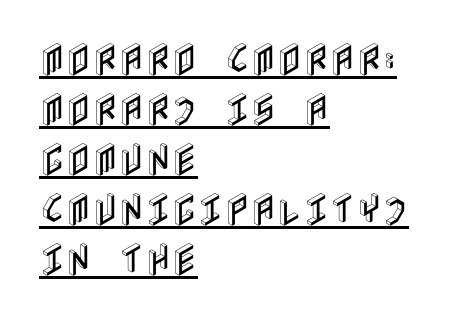
Short and long lines alike share a common starting point at left. Spacing between characters is what you'd get straight out of the box. The space between consecutive lines is moderate. Nope, not italic — everything's standing straight.
